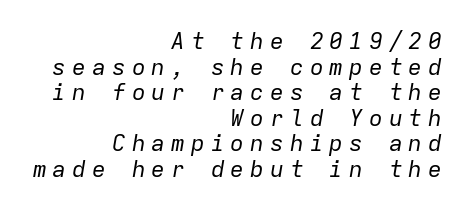
The image shows 23 px text type, italic (leaning right); set right-aligned, tight line spacing (1.11x), unusually wide letter spacing (+0.26 em), not underlined.
